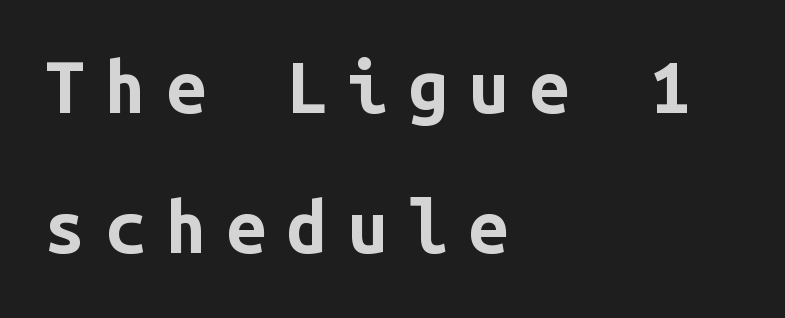
The image shows 72 px bold sans-serif type, upright, monospaced; set left-aligned, loose line spacing (1.95x), unusually wide letter spacing (+0.28 em), not underlined; low stroke contrast and a medium x-height.
